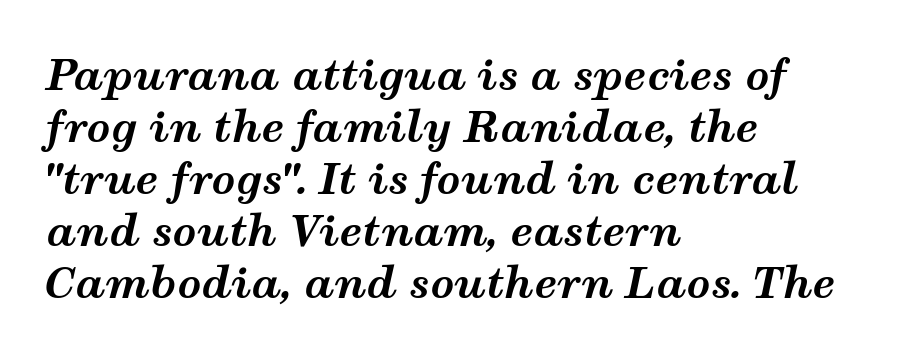
{"italic": "yes", "lean": "right", "slant_degrees": 12, "bold": "yes", "weight": "bold", "width": "wide", "stroke_contrast": "medium", "x_height": "medium", "monospaced": "no", "underline": "no", "align": "left", "line_spacing_ratio": 1.24, "letter_spacing": "normal", "letter_spacing_em": 0.0, "glyph_px": 42}
